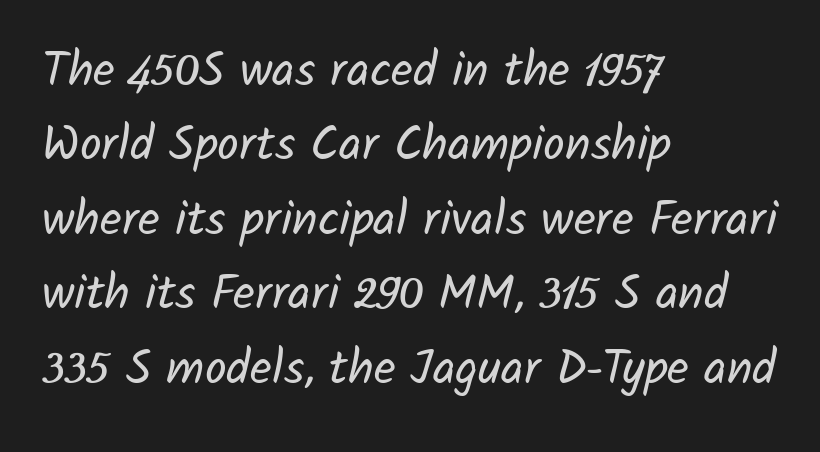
The image shows 48 px regular-weight sans-serif type; set left-aligned, normal line spacing (1.55x), normal letter spacing, not underlined; low stroke contrast and a medium x-height.
